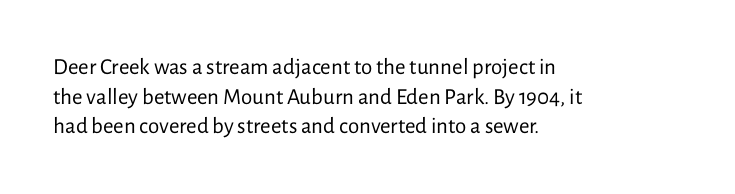
{"italic": "no", "bold": "no", "underline": "no", "align": "left", "line_spacing": "normal", "line_spacing_ratio": 1.29, "letter_spacing": "normal", "letter_spacing_em": 0.0, "glyph_px": 23}
